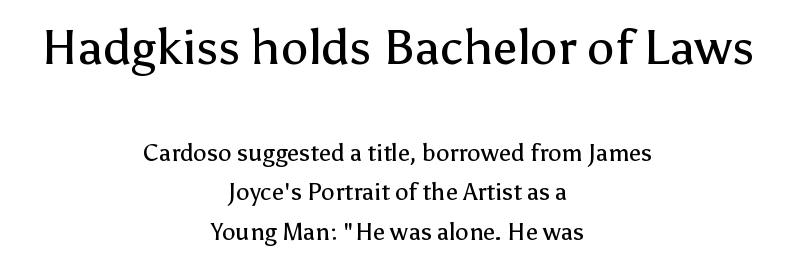
The image shows 49 px regular-weight sans-serif type, upright; set centered, normal line spacing (1.66x), normal letter spacing, not underlined; the first (top) block is 2.04x larger; low stroke contrast and a medium x-height.
